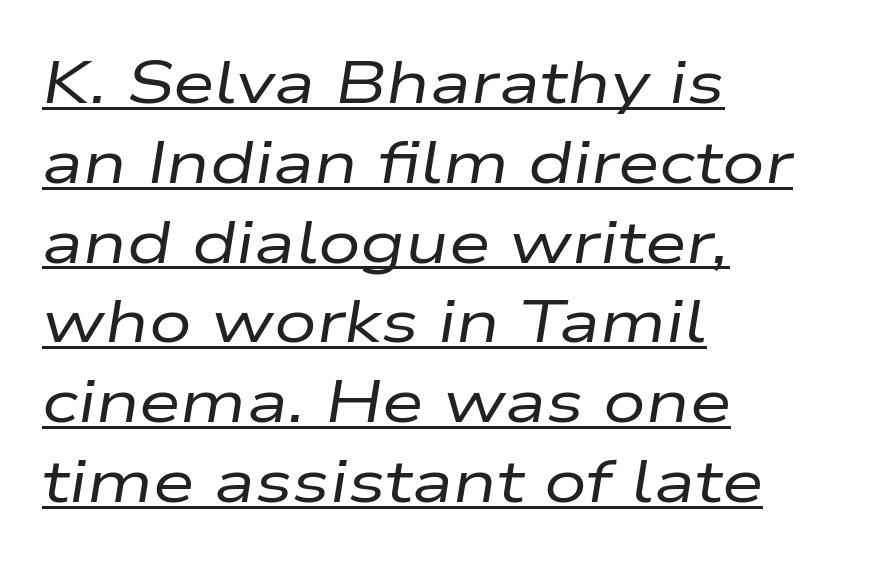
The image shows 60 px regular-weight, wide type, italic (leaning right); set left-aligned, normal line spacing (1.33x), normal letter spacing, underlined; low stroke contrast and a medium x-height.
